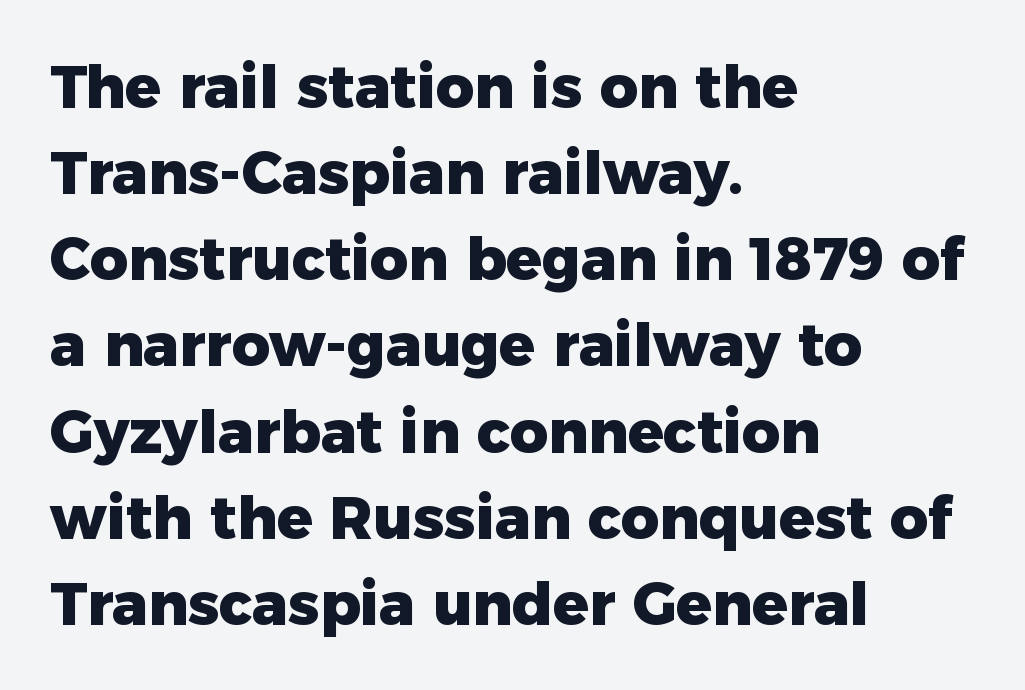
The image shows 59 px heavy sans-serif type, upright; set left-aligned, normal line spacing (1.46x), normal letter spacing, not underlined; low stroke contrast and a medium x-height.
